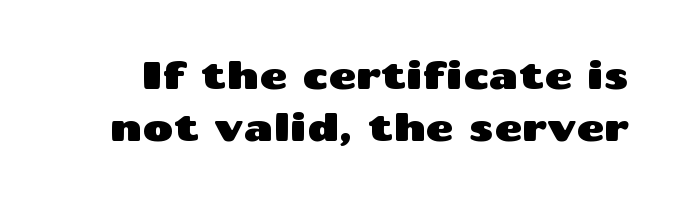
The image shows 38 px wide sans-serif type, upright; set normal line spacing (1.37x), normal letter spacing, not underlined; medium stroke contrast and a medium x-height.
